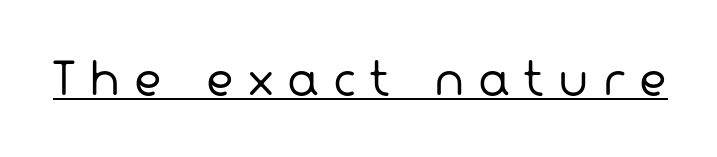
Q: Is the text bold? A: No.
Q: Is the typeface a serif or a sans-serif typeface? A: Sans-serif.
Q: Is the text underlined? A: Yes.
Q: Is the spacing between letters normal or unusually wide? A: Unusually wide.
Q: Width (condensed, normal, or wide)? A: Normal.
Q: Stroke contrast? A: Low.
Q: x-height? A: Medium.
Q: Monospaced? A: No.
